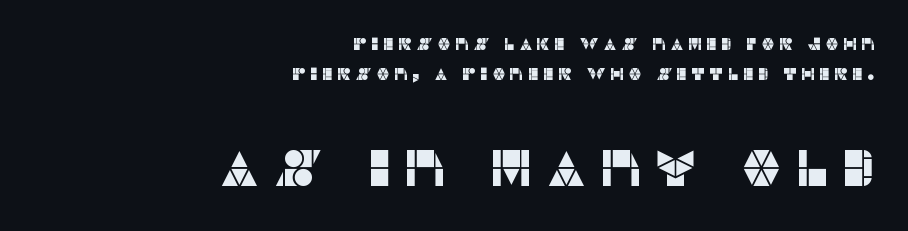
Q: Is the text italic (slanted)? A: No, it is upright.
Q: Is the typeface a serif or a sans-serif typeface? A: Sans-serif.
Q: Is the text underlined? A: No.
Q: How is the paragraph aligned? A: Right-aligned.
Q: Is the spacing between letters normal or unusually wide? A: Unusually wide.
Q: Which block of text is set in a larger size, the first (top) or the second (bottom)? A: The second (bottom) one.
Q: Width (condensed, normal, or wide)? A: Normal.
Q: Stroke contrast? A: Low.
Q: x-height? A: Large.
Q: Monospaced? A: No.
